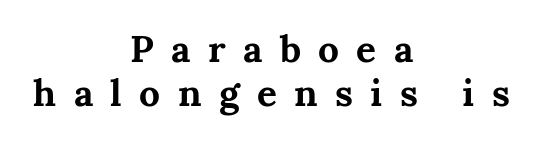
This is roman type, the default non-slanted kind. A student would call this center alignment; a typographer would say set centered. Nobody drew a line under any word here. These lines are rendered in a variable-pitch font. Short note: letters widely spaced. The face used here is seriffed, in the tradition of book romans.
